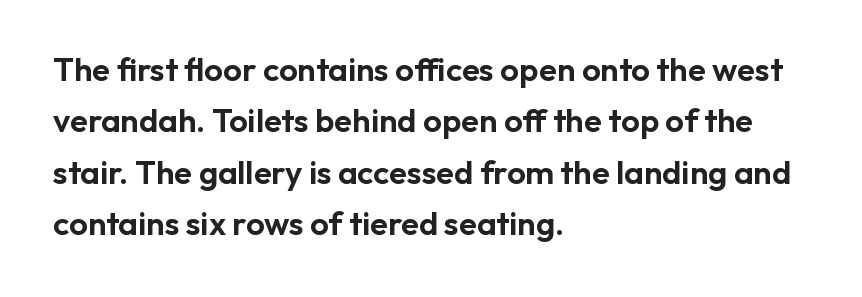
Descenders are the only things crossing below the line. Looks like regular typesetting: each glyph gets only the width it needs. Tracking value appears to be zero — textbook default spacing. A classic flush-left, rag-right setting is used for this passage. Nope, no serifs anywhere on these letters. Posture: vertical.
